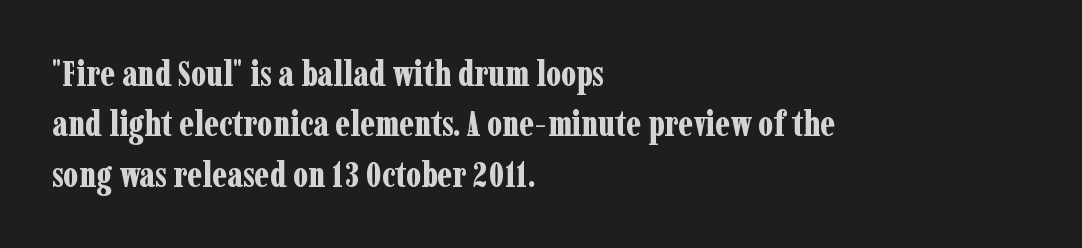
{"serif": "yes", "italic": "no", "bold": "yes", "weight": "bold", "width": "condensed", "stroke_contrast": "low", "x_height": "medium", "monospaced": "no", "underline": "no", "align": "left", "line_spacing": "normal", "line_spacing_ratio": 1.44, "letter_spacing": "normal", "letter_spacing_em": 0.0, "glyph_px": 35}
